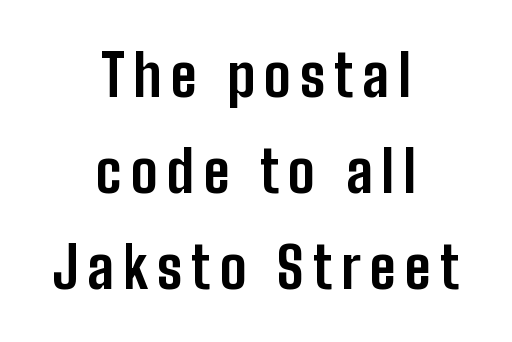
{"serif": "no", "italic": "no", "bold": "yes", "weight": "bold", "width": "condensed", "stroke_contrast": "low", "x_height": "medium", "monospaced": "no", "underline": "no", "align": "center", "line_spacing": "normal", "line_spacing_ratio": 1.68, "glyph_px": 57}
